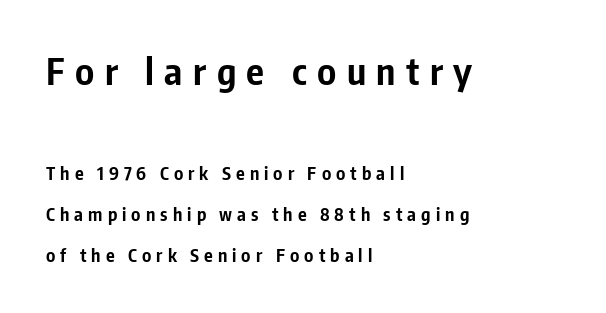
Q: Is the text bold? A: Yes.
Q: Is the text italic (slanted)? A: No, it is upright.
Q: Is the typeface a serif or a sans-serif typeface? A: Sans-serif.
Q: Is the text underlined? A: No.
Q: How is the paragraph aligned? A: Left-aligned.
Q: Is the spacing between letters normal or unusually wide? A: Unusually wide.
Q: Is the spacing between lines tight, normal or loose? A: Loose.
Q: Which block of text is set in a larger size, the first (top) or the second (bottom)? A: The first (top) one.
Q: Width (condensed, normal, or wide)? A: Condensed.
Q: Stroke contrast? A: Low.
Q: x-height? A: Medium.
Q: Monospaced? A: No.
